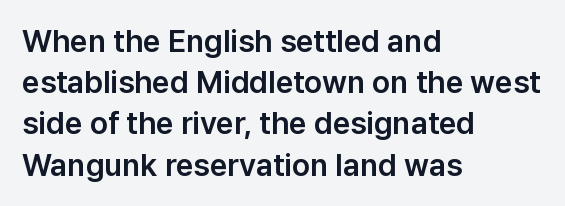
{"serif": "no", "italic": "no", "width": "normal", "stroke_contrast": "low", "x_height": "medium", "monospaced": "no", "underline": "no", "align": "left", "line_spacing": "normal", "line_spacing_ratio": 1.33, "letter_spacing": "normal", "letter_spacing_em": 0.0, "glyph_px": 31}
